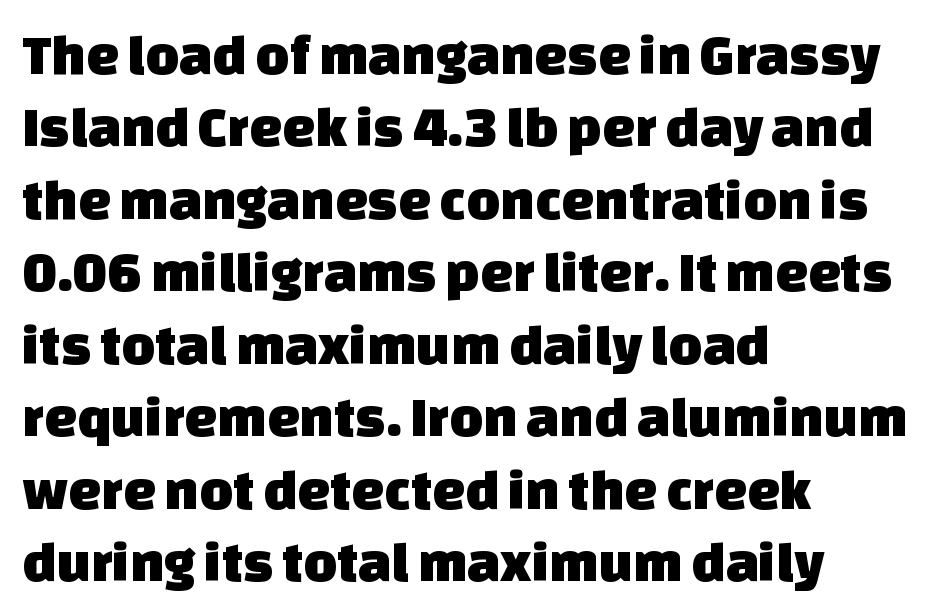
Q: Is the typeface a serif or a sans-serif typeface? A: Sans-serif.
Q: Is the text underlined? A: No.
Q: How is the paragraph aligned? A: Left-aligned.
Q: Is the spacing between letters normal or unusually wide? A: Normal.
Q: Is the spacing between lines tight, normal or loose? A: Normal.
Q: Width (condensed, normal, or wide)? A: Normal.
Q: Stroke contrast? A: Low.
Q: x-height? A: Large.
Q: Monospaced? A: No.
